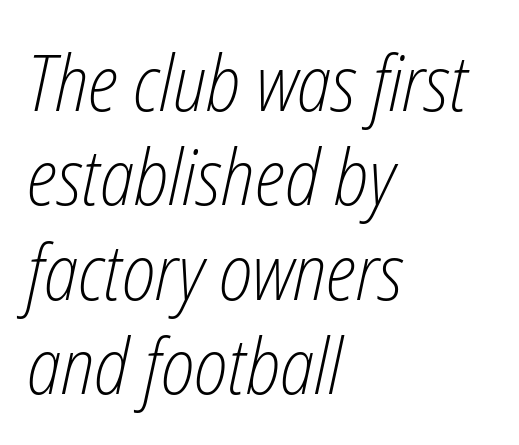
Q: Is the text bold? A: No.
Q: Is the text italic (slanted)? A: Yes, it leans right by about 12 degrees.
Q: Is the text underlined? A: No.
Q: How is the paragraph aligned? A: Left-aligned.
Q: Is the spacing between letters normal or unusually wide? A: Normal.
Q: Width (condensed, normal, or wide)? A: Condensed.
Q: Stroke contrast? A: Low.
Q: x-height? A: Medium.
Q: Monospaced? A: No.
